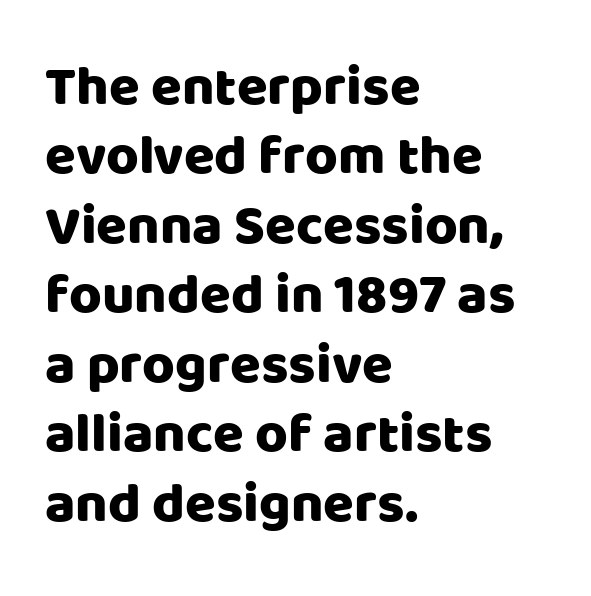
Short and long lines alike share a common starting point at left. Ordinary non-slanted type is in use. I'd call this a sans setting — the letters go barefoot. The face used here is proportionally spaced, like ordinary book or web type. Only glyphs here, with clear space below each row.
